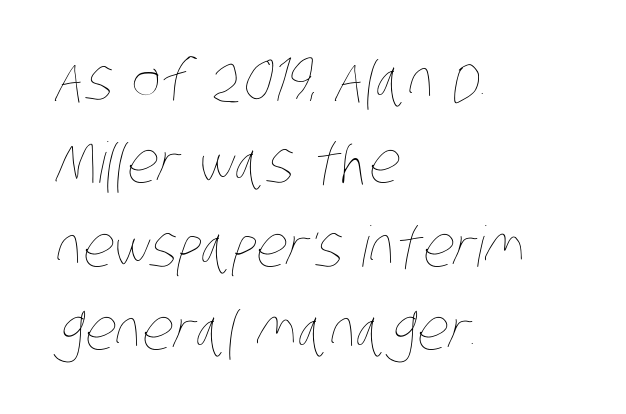
Check the space under the baseline: it is left empty. Character widths vary here, with narrow letters taking less room than wide ones. The face used here is rendered with its standard letterfit. Caption: face not bold, strokes unweighted.
